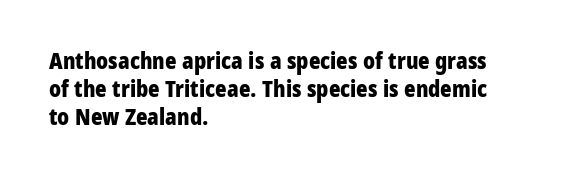
The image shows 22 px bold type, upright; set left-aligned, normal line spacing (1.27x), normal letter spacing, not underlined.
